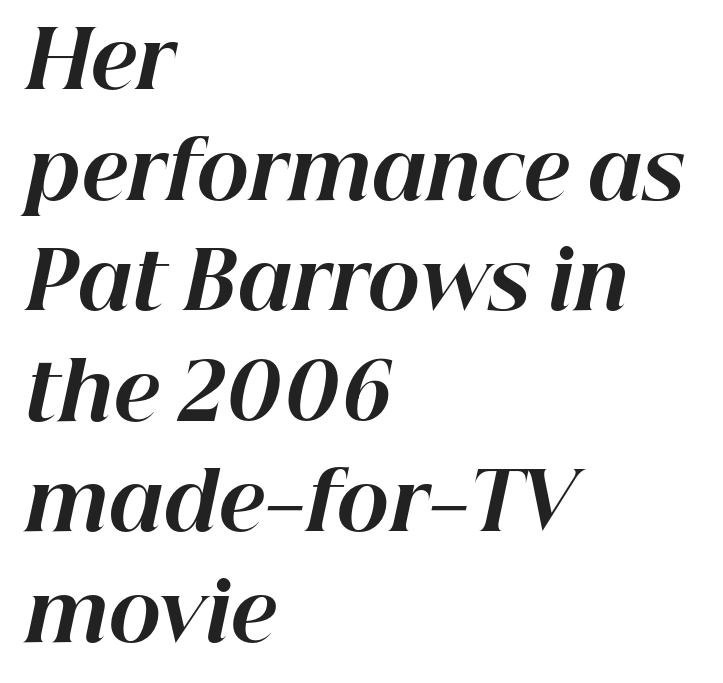
Rule under the text: the space is simply empty. There is no visible air inserted between adjacent glyphs. Regular leading. The rag falls on the right side of this text block.
